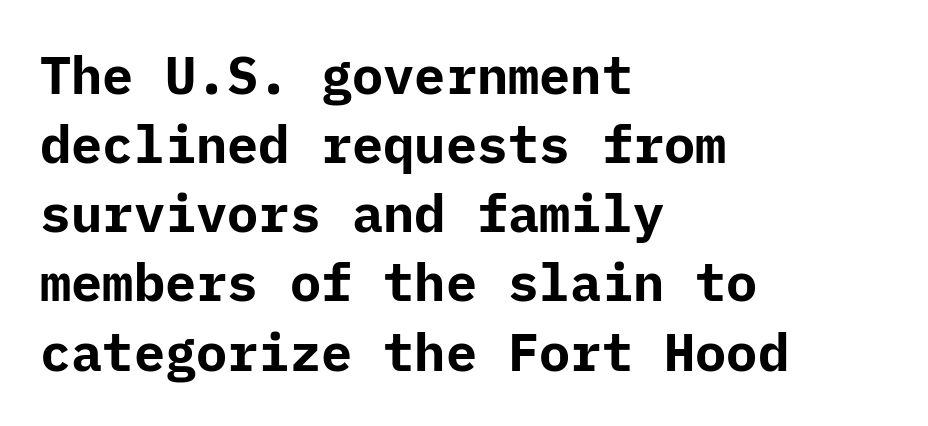
{"serif": "no", "italic": "no", "bold": "yes", "weight": "bold", "width": "normal", "stroke_contrast": "low", "x_height": "medium", "underline": "no", "align": "left", "line_spacing": "normal", "line_spacing_ratio": 1.33, "letter_spacing": "normal", "letter_spacing_em": 0.0, "glyph_px": 52}
